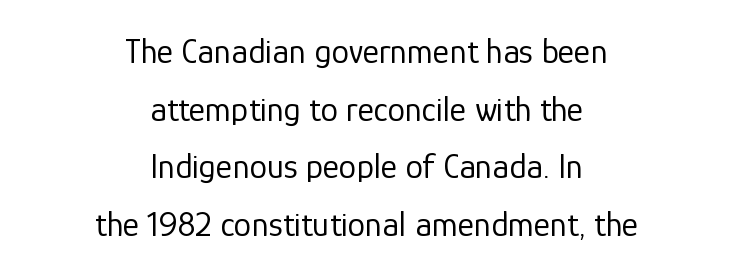
The image shows 35 px regular-weight sans-serif type, upright; set centered, normal line spacing (1.65x), normal letter spacing, not underlined; low stroke contrast and a medium x-height.
